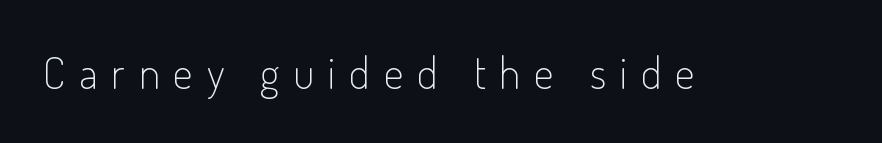
{"serif": "no", "italic": "no", "bold": "no", "weight": "light", "width": "condensed", "stroke_contrast": "low", "x_height": "small", "monospaced": "no", "underline": "no", "letter_spacing": "wide", "letter_spacing_em": 0.31, "glyph_px": 44}
